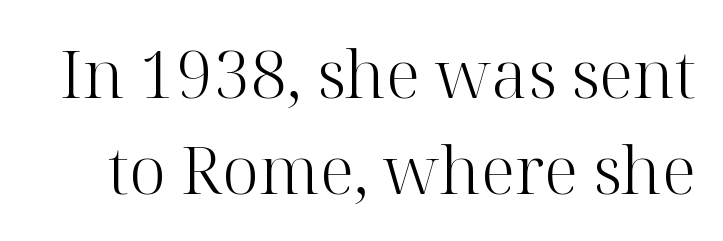
{"serif": "yes", "italic": "no", "bold": "no", "weight": "light", "width": "normal", "stroke_contrast": "high", "x_height": "medium", "monospaced": "no", "underline": "no", "line_spacing": "normal", "line_spacing_ratio": 1.45, "letter_spacing": "normal", "letter_spacing_em": 0.0, "glyph_px": 66}
